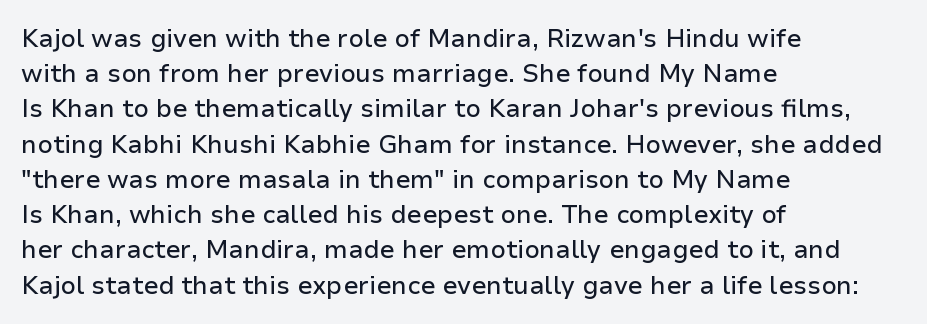
Q: Is the text italic (slanted)? A: No, it is upright.
Q: Is the text underlined? A: No.
Q: How is the paragraph aligned? A: Left-aligned.
Q: Is the spacing between letters normal or unusually wide? A: Normal.
Q: Is the spacing between lines tight, normal or loose? A: Normal.
